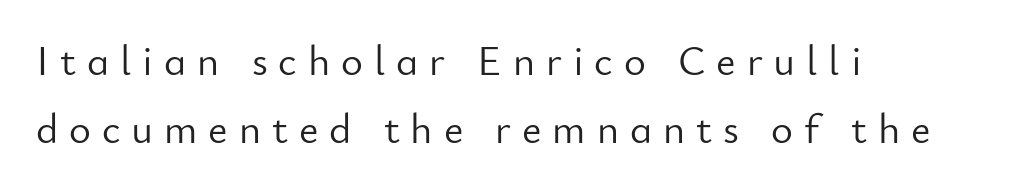
Q: Is the text bold? A: No.
Q: Is the text italic (slanted)? A: No, it is upright.
Q: Is the typeface a serif or a sans-serif typeface? A: Sans-serif.
Q: Is the text underlined? A: No.
Q: How is the paragraph aligned? A: Left-aligned.
Q: Is the spacing between letters normal or unusually wide? A: Unusually wide.
Q: Is the spacing between lines tight, normal or loose? A: Normal.
Q: Width (condensed, normal, or wide)? A: Normal.
Q: Stroke contrast? A: Low.
Q: x-height? A: Small.
Q: Monospaced? A: No.
